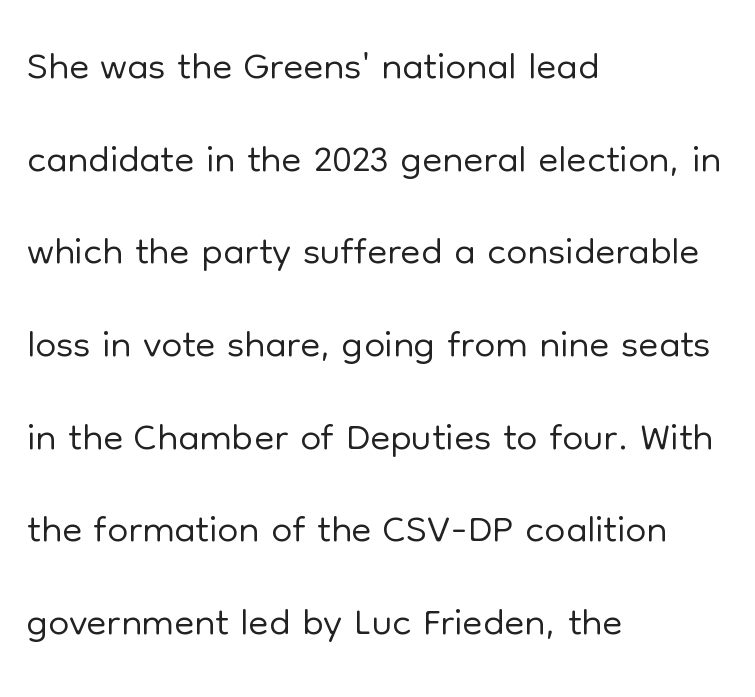
The image shows 59 px light sans-serif type, upright; set left-aligned, normal line spacing (1.57x), normal letter spacing, not underlined; low stroke contrast and a medium x-height.
